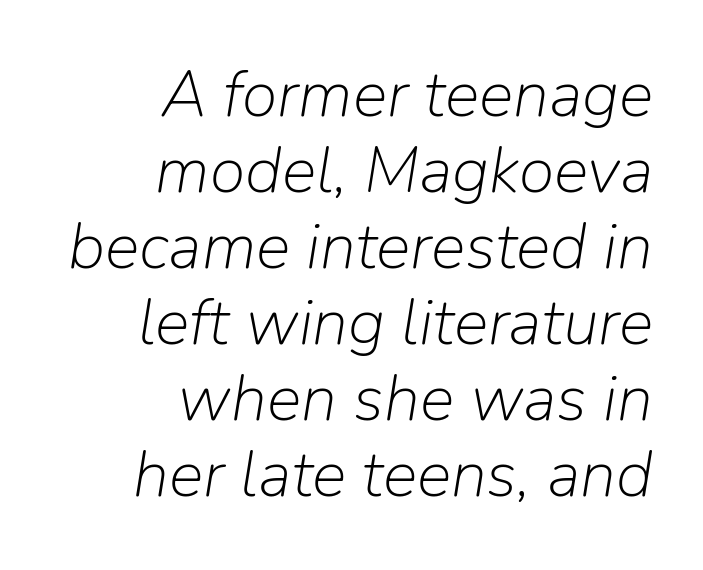
The baseline area is clear. The paragraph has a hard right edge and a soft left edge. Is the stroke heavy? The answer is a plain regular-or-lighter. This sample has the flowing, uneven cadence of proportional lettering. The font's italic variant was chosen for this text.
